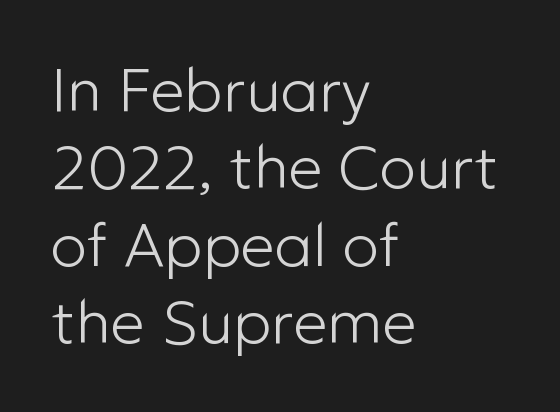
The face used here is proportionally spaced, like ordinary book or web type. Check under the words: just untouched page. Bold? No — there's no thickening of the strokes. These lines keep a tight, regular rhythm from letter to letter. The rendering anchors every line to the left-hand side.
